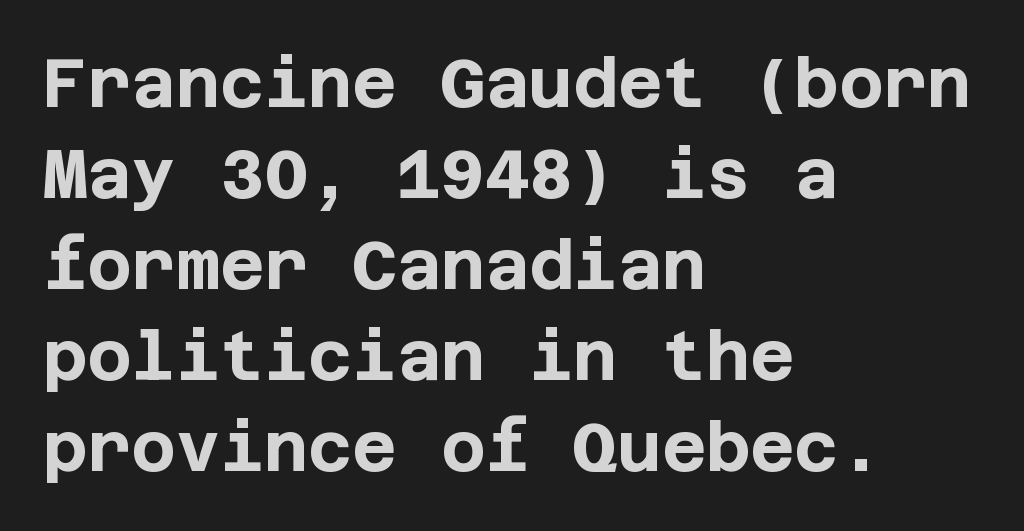
Q: Is the text bold? A: Yes.
Q: Is the text italic (slanted)? A: No, it is upright.
Q: Is the typeface a serif or a sans-serif typeface? A: Sans-serif.
Q: Is the text underlined? A: No.
Q: How is the paragraph aligned? A: Left-aligned.
Q: Is the spacing between letters normal or unusually wide? A: Normal.
Q: Is the spacing between lines tight, normal or loose? A: Normal.
Q: Width (condensed, normal, or wide)? A: Normal.
Q: Stroke contrast? A: Low.
Q: x-height? A: Large.
